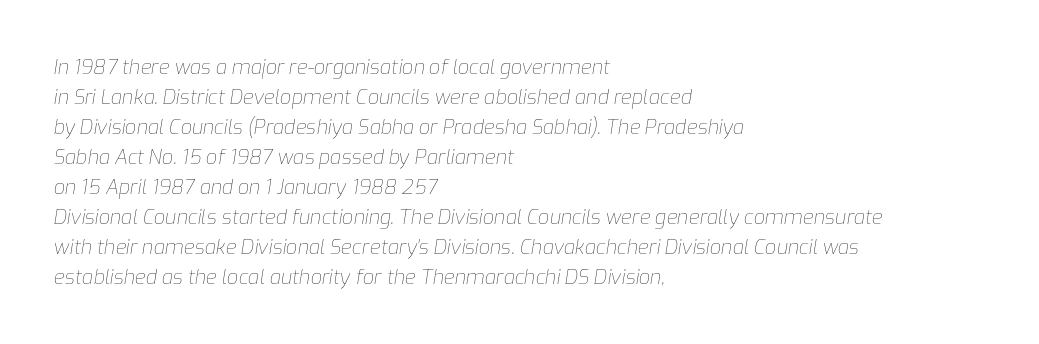
{"italic": "yes", "lean": "right", "slant_degrees": 9, "bold": "no", "underline": "no", "align": "left", "line_spacing": "normal", "line_spacing_ratio": 1.5, "letter_spacing": "normal", "letter_spacing_em": 0.0, "glyph_px": 20}
